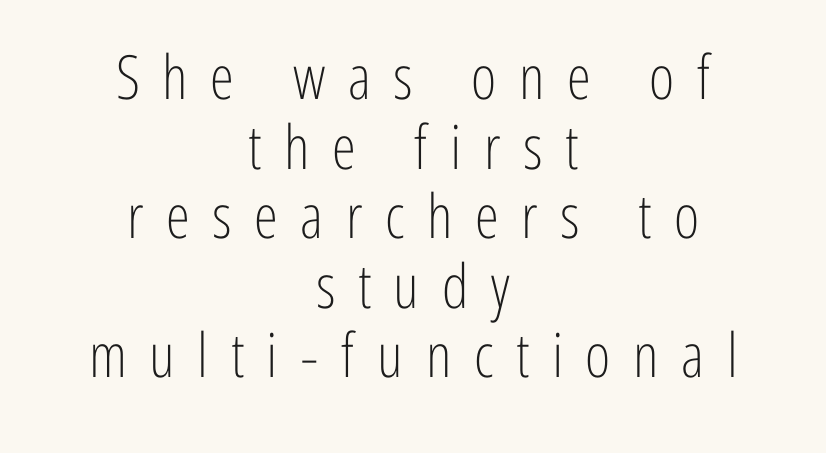
The image shows 61 px light, condensed sans-serif type, upright; set centered, tight line spacing (1.14x), unusually wide letter spacing (+0.37 em), not underlined; low stroke contrast and a medium x-height.
